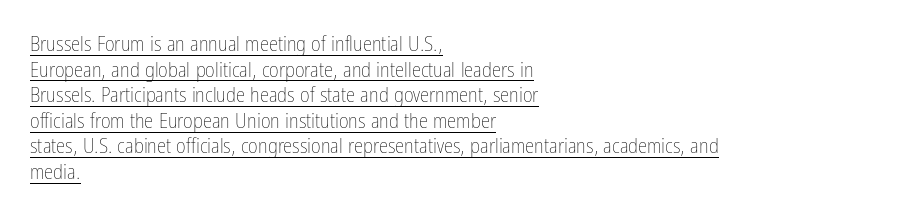
{"italic": "no", "bold": "no", "underline": "yes", "align": "left", "line_spacing_ratio": 1.22, "letter_spacing": "normal", "letter_spacing_em": 0.0, "glyph_px": 21}
